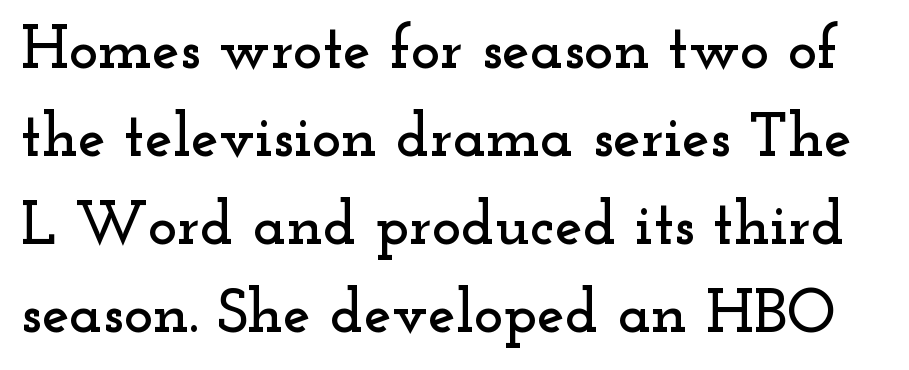
Does the leading feel generous? No, just average. The type is set solid horizontally, with unmodified tracking. Varying glyph widths throughout — classic text-font behaviour. The zone under the glyphs is completely vacant.
